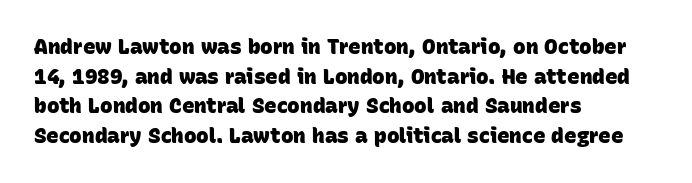
This sample uses plain, unmodified letter spacing. Plain, unruled lines of type. Notice how the passage keeps a crisp vertical edge on the left only. The line-height multiplier appears to be the usual default. You'd pick this weight for a headline — it's a proper bold.
